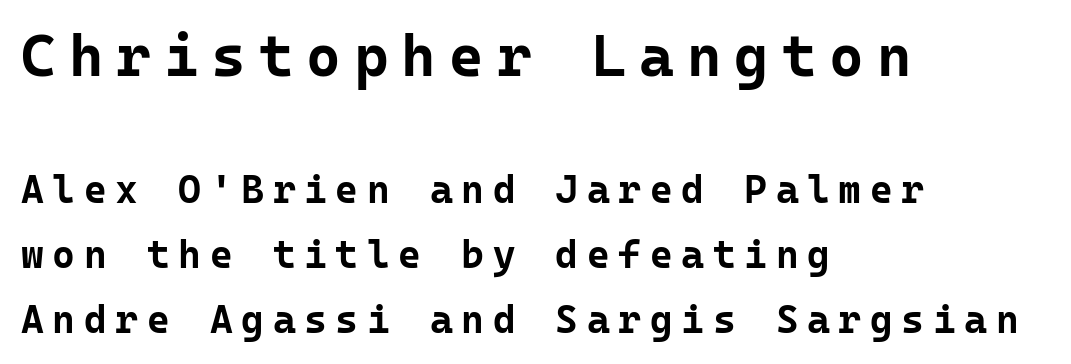
Layout note: lines flush left. When letters stand straight like this, we call the style roman or upright. Honestly, there is no underline to notice here at all. Size contrast runs from large at the top to small at the bottom. Look at the tracking — it's clearly loosened, letters drifting apart.
